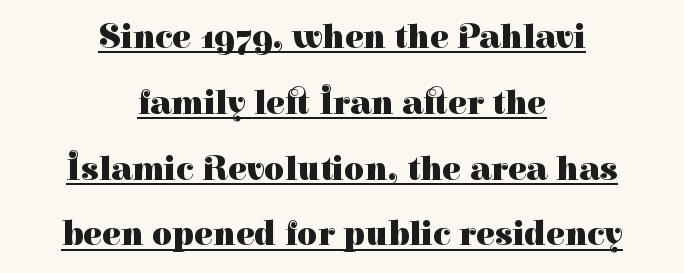
{"serif": "yes", "italic": "no", "bold": "yes", "weight": "heavy", "width": "normal", "stroke_contrast": "high", "x_height": "medium", "monospaced": "no", "underline": "yes", "align": "center", "line_spacing_ratio": 1.88, "letter_spacing": "normal", "letter_spacing_em": 0.0, "glyph_px": 35}
